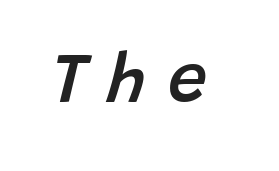
{"italic": "yes", "lean": "right", "slant_degrees": 15, "bold": "semi", "weight": "semibold", "width": "normal", "stroke_contrast": "low", "x_height": "large", "monospaced": "no", "underline": "no", "letter_spacing": "wide", "letter_spacing_em": 0.3, "glyph_px": 70}
